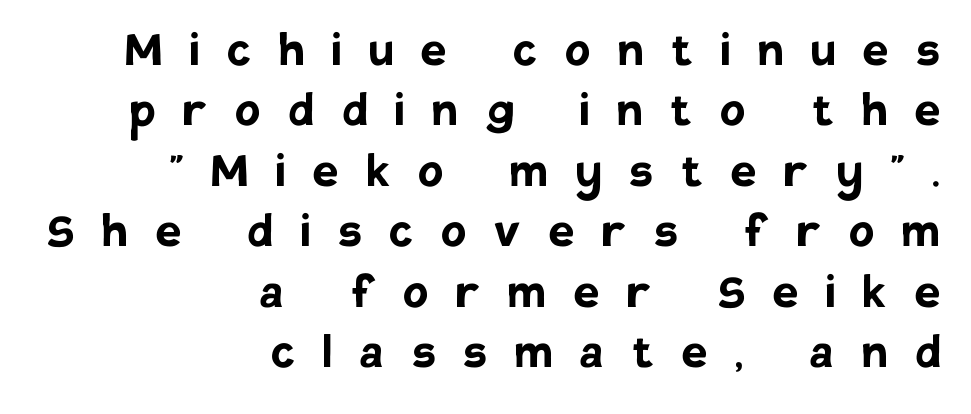
{"serif": "no", "italic": "no", "bold": "yes", "weight": "semibold", "width": "normal", "stroke_contrast": "low", "x_height": "large", "monospaced": "no", "underline": "no", "align": "right", "line_spacing": "tight", "line_spacing_ratio": 1.06, "letter_spacing": "wide", "letter_spacing_em": 0.49, "glyph_px": 57}
